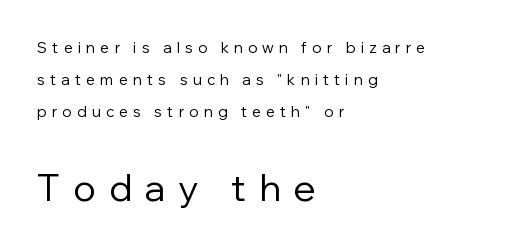
Q: Is the text bold? A: No.
Q: Is the text italic (slanted)? A: No, it is upright.
Q: Is the typeface a serif or a sans-serif typeface? A: Sans-serif.
Q: Is the text underlined? A: No.
Q: How is the paragraph aligned? A: Left-aligned.
Q: Is the spacing between letters normal or unusually wide? A: Unusually wide.
Q: Is the spacing between lines tight, normal or loose? A: Loose.
Q: Which block of text is set in a larger size, the first (top) or the second (bottom)? A: The second (bottom) one.
Q: Width (condensed, normal, or wide)? A: Normal.
Q: Stroke contrast? A: Low.
Q: x-height? A: Medium.
Q: Monospaced? A: No.
